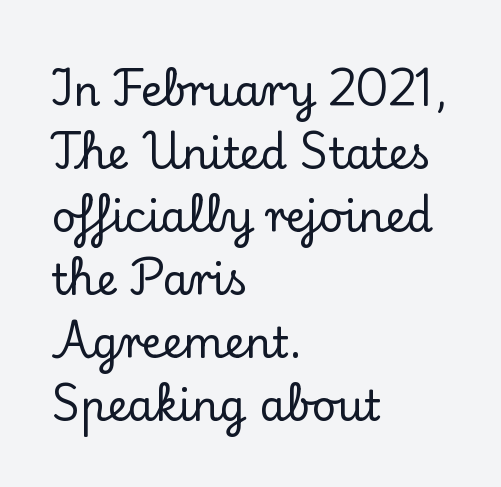
Has an underline been added? It has not. Posture: vertical. A typesetter would call this zero additional tracking. This sample uses a serif face. The space between consecutive lines is moderate.
